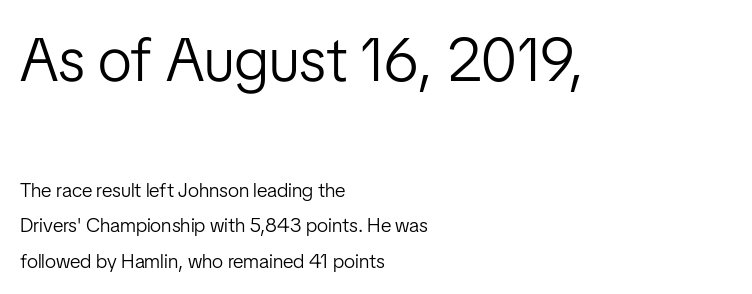
Honestly, the letter spacing is just normal — you wouldn't notice it. Is this a fixed-width face? No — the glyphs have proportional, varying widths. The initial chunk of copy outweighs the following chunk in type size. Counters stay open thanks to moderate or lighter strokes. The passage shown is not underscored anywhere. The glyphs in this specimen are sans serif.
